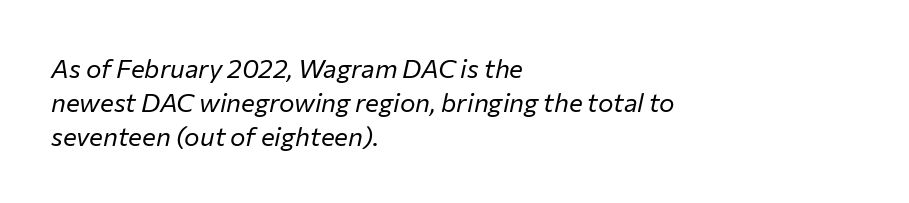
Which margin do the lines hug? The left one — the right edge is uneven. The typesetting does not lean heavy: it is not bold. Unmarked baselines from the first word to the last. The gaps between neighbouring characters are ordinary and unremarkable. Regarding leading, the lines here are spaced in the standard way.
